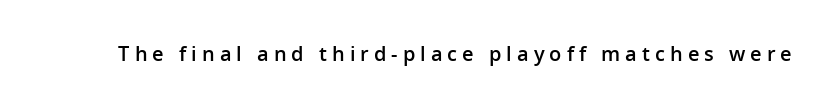
Q: Is the text bold? A: Semi-bold.
Q: Is the text italic (slanted)? A: No, it is upright.
Q: Is the text underlined? A: No.
Q: Is the spacing between letters normal or unusually wide? A: Unusually wide.
